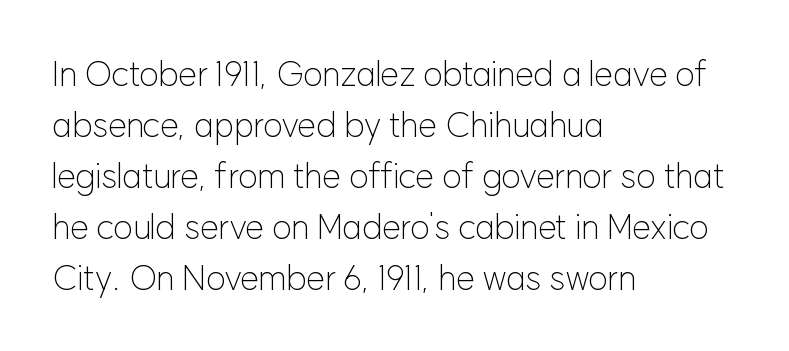
Q: Is the text bold? A: No.
Q: Is the text italic (slanted)? A: No, it is upright.
Q: Is the typeface a serif or a sans-serif typeface? A: Sans-serif.
Q: Is the text underlined? A: No.
Q: How is the paragraph aligned? A: Left-aligned.
Q: Is the spacing between letters normal or unusually wide? A: Normal.
Q: Is the spacing between lines tight, normal or loose? A: Normal.
Q: Width (condensed, normal, or wide)? A: Normal.
Q: Stroke contrast? A: Low.
Q: x-height? A: Medium.
Q: Monospaced? A: No.
